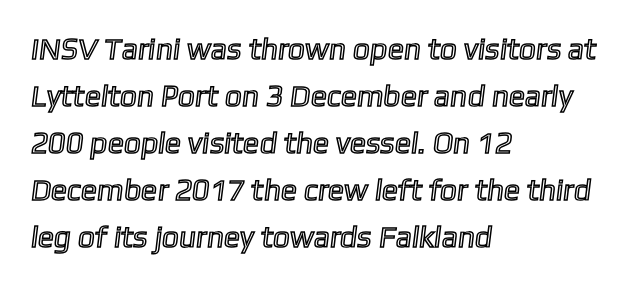
{"width": "normal", "x_height": "medium", "monospaced": "no", "underline": "no", "align": "left", "line_spacing": "normal", "line_spacing_ratio": 1.57, "letter_spacing": "normal", "letter_spacing_em": 0.0, "glyph_px": 30}
